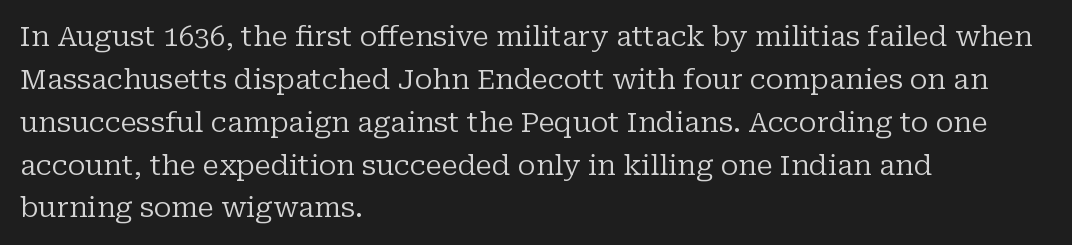
{"serif": "yes", "italic": "no", "bold": "no", "weight": "regular", "width": "normal", "stroke_contrast": "low", "x_height": "medium", "monospaced": "no", "underline": "no", "align": "left", "line_spacing": "normal", "line_spacing_ratio": 1.53, "letter_spacing": "normal", "letter_spacing_em": 0.0, "glyph_px": 28}
